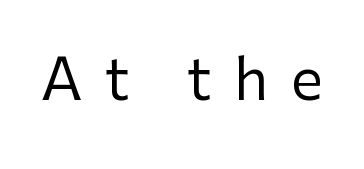
The face used here is a sans, in the tradition of grotesques and geometrics. Inter-character spacing is expanded well beyond the font's built-in metrics. Descender tails drop into unmarked territory. The face looks like a standard text weight, possibly lighter.
